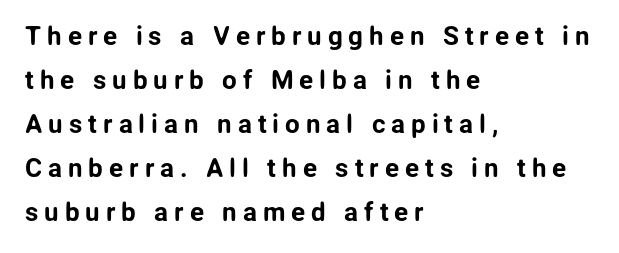
{"italic": "no", "underline": "no", "align": "left", "line_spacing": "normal", "line_spacing_ratio": 1.69, "letter_spacing": "wide", "letter_spacing_em": 0.23, "glyph_px": 26}
